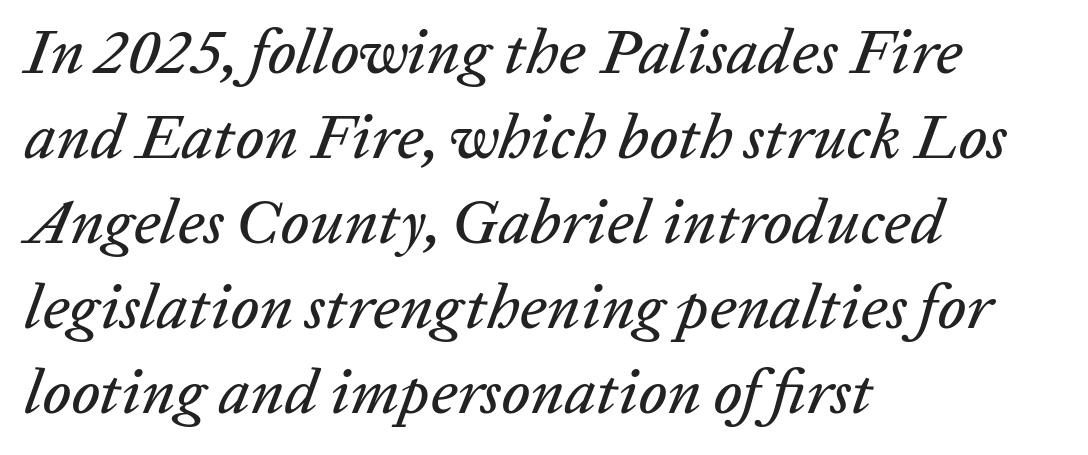
The image shows 63 px text type, italic (leaning right); set left-aligned, normal line spacing (1.35x), normal letter spacing, not underlined; low stroke contrast and a medium x-height.
